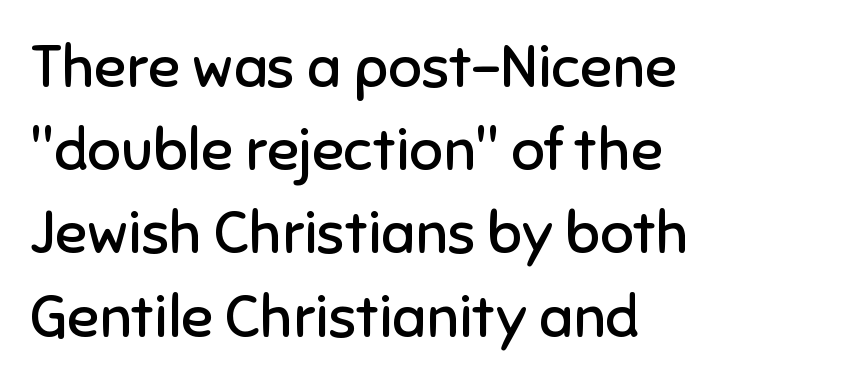
{"serif": "no", "italic": "no", "bold": "no", "weight": "regular", "width": "normal", "stroke_contrast": "low", "x_height": "medium", "monospaced": "no", "underline": "no", "align": "left", "line_spacing": "normal", "line_spacing_ratio": 1.41, "letter_spacing": "normal", "letter_spacing_em": 0.0, "glyph_px": 59}
